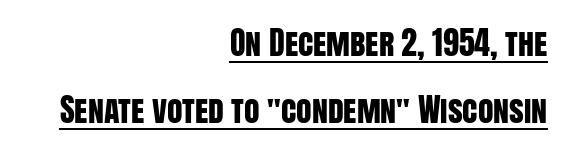
Spacing verdict: proportional, widths tailored to each character. Letter spacing: default. Is there any slant? The stems are plumb. The glyphs are accompanied by a horizontal stroke just below them.
